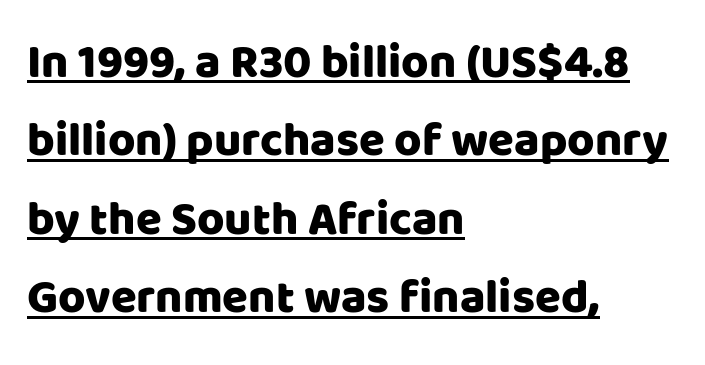
Q: Is the text italic (slanted)? A: No, it is upright.
Q: Is the typeface a serif or a sans-serif typeface? A: Sans-serif.
Q: Is the text underlined? A: Yes.
Q: How is the paragraph aligned? A: Left-aligned.
Q: Is the spacing between letters normal or unusually wide? A: Normal.
Q: Is the spacing between lines tight, normal or loose? A: Normal.
Q: Width (condensed, normal, or wide)? A: Normal.
Q: Stroke contrast? A: Low.
Q: x-height? A: Large.
Q: Monospaced? A: No.
